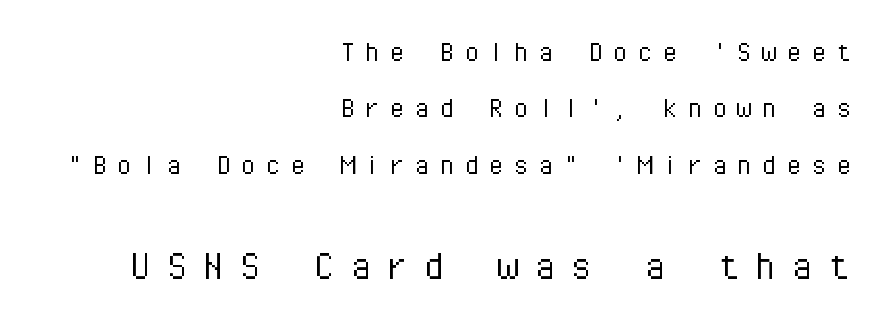
Character size in the trailing block exceeds that of the leading block. A typesetter would call this heavily tracked-out type. Unbolded letterforms with no extra heft. The passage shown is typed in a monospace face where columns stay perfectly aligned.
